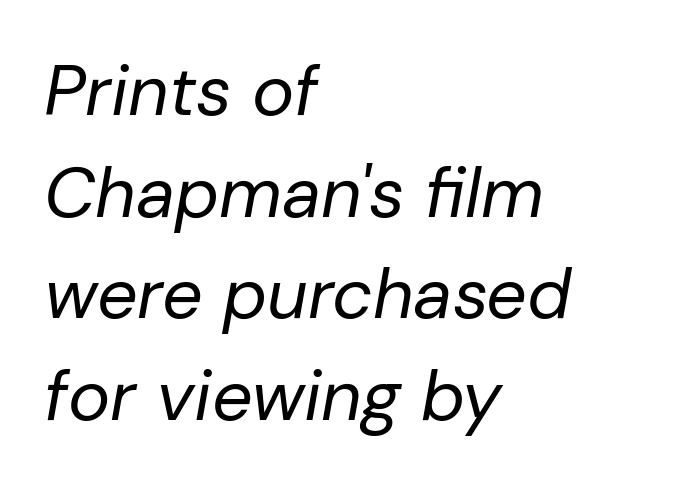
Q: Is the text bold? A: No.
Q: Is the text italic (slanted)? A: Yes, it leans right by about 10 degrees.
Q: Is the text underlined? A: No.
Q: How is the paragraph aligned? A: Left-aligned.
Q: Is the spacing between letters normal or unusually wide? A: Normal.
Q: Is the spacing between lines tight, normal or loose? A: Normal.
Q: Width (condensed, normal, or wide)? A: Normal.
Q: Stroke contrast? A: Low.
Q: x-height? A: Medium.
Q: Monospaced? A: No.
